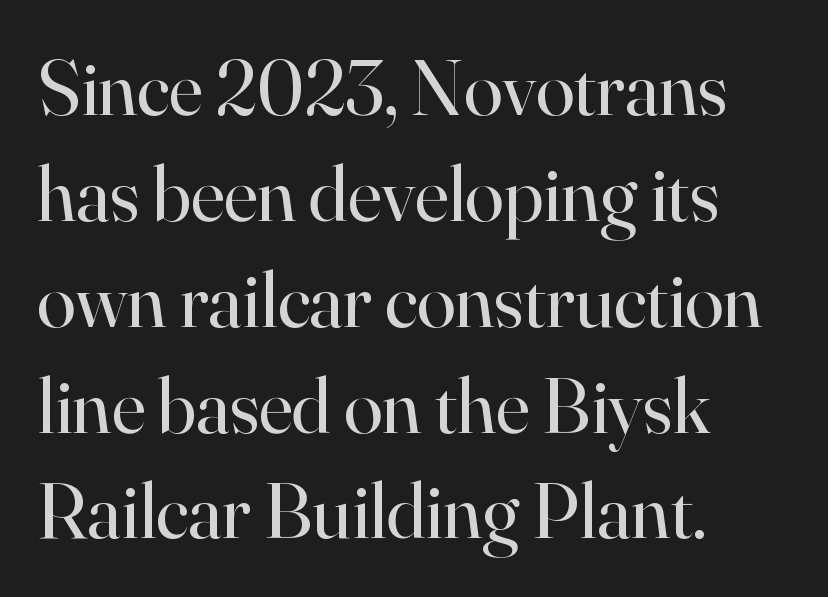
Q: Is the text bold? A: No.
Q: Is the text italic (slanted)? A: No, it is upright.
Q: Is the typeface a serif or a sans-serif typeface? A: Serif.
Q: Is the text underlined? A: No.
Q: How is the paragraph aligned? A: Left-aligned.
Q: Is the spacing between letters normal or unusually wide? A: Normal.
Q: Is the spacing between lines tight, normal or loose? A: Normal.
Q: Width (condensed, normal, or wide)? A: Normal.
Q: Stroke contrast? A: High.
Q: x-height? A: Small.
Q: Monospaced? A: No.
